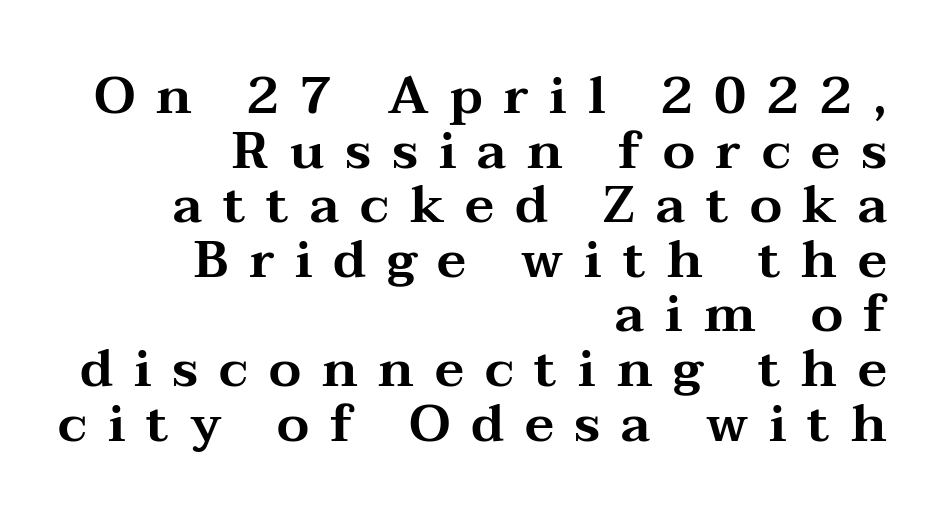
Typeset ragged left — the right edge is the straight one. Is there any slant? The stems are plumb. Beneath every word, the page is bare. Is the letter spacing exaggerated? Yes — the characters are pushed far apart. Is this a sans? No — the strokes have serifs.
